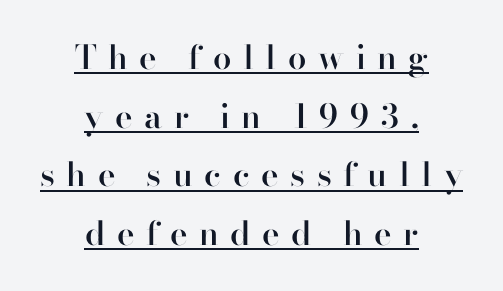
{"serif": "no", "italic": "no", "bold": "semi", "weight": "semibold", "width": "normal", "stroke_contrast": "high", "x_height": "small", "monospaced": "no", "underline": "yes", "align": "center", "line_spacing_ratio": 1.78, "letter_spacing": "wide", "letter_spacing_em": 0.35, "glyph_px": 33}
